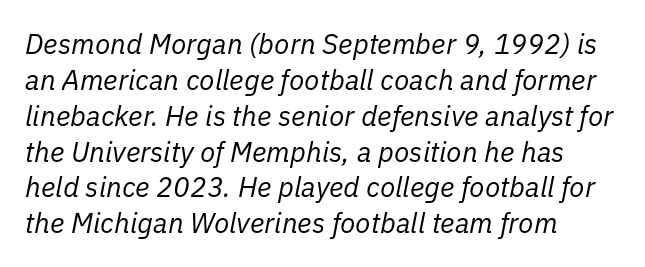
The image shows 28 px regular-weight type, italic (leaning right); set left-aligned, normal line spacing (1.28x), normal letter spacing, not underlined; low stroke contrast and a medium x-height.
